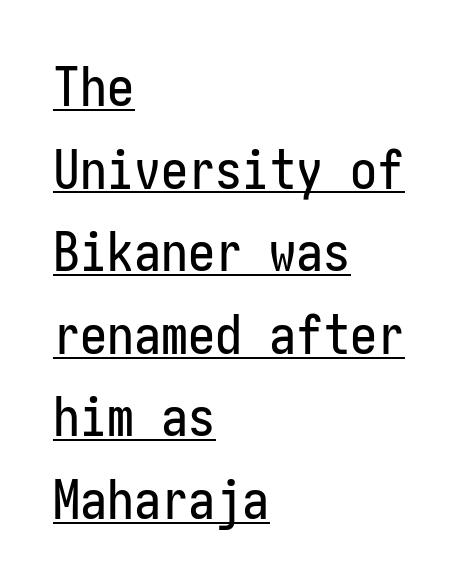
The image shows 54 px condensed sans-serif type, upright; set left-aligned, normal line spacing (1.53x), normal letter spacing, underlined; low stroke contrast and a medium x-height.
